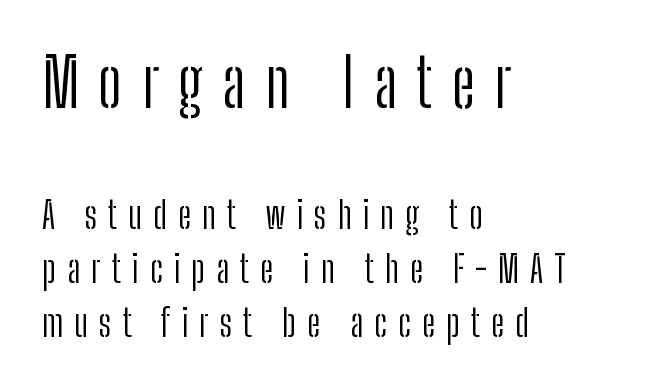
{"serif": "no", "italic": "no", "bold": "no", "weight": "light", "width": "condensed", "stroke_contrast": "low", "x_height": "medium", "monospaced": "no", "underline": "no", "align": "left", "line_spacing": "normal", "line_spacing_ratio": 1.42, "letter_spacing": "wide", "letter_spacing_em": 0.29, "larger_block": "first", "size_ratio": 1.76, "glyph_px": 67}
